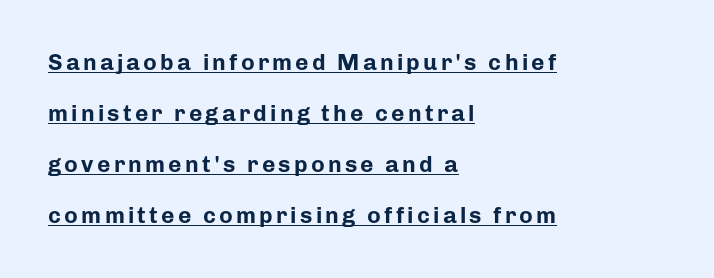
{"italic": "no", "bold": "yes", "underline": "yes", "align": "left", "line_spacing": "loose", "line_spacing_ratio": 2.22, "glyph_px": 23}
